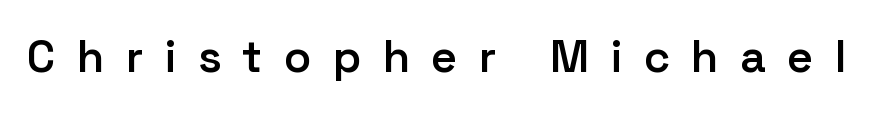
{"serif": "no", "italic": "no", "bold": "semi", "weight": "semibold", "width": "normal", "stroke_contrast": "low", "x_height": "medium", "monospaced": "no", "underline": "no", "letter_spacing": "wide", "letter_spacing_em": 0.47, "glyph_px": 45}
